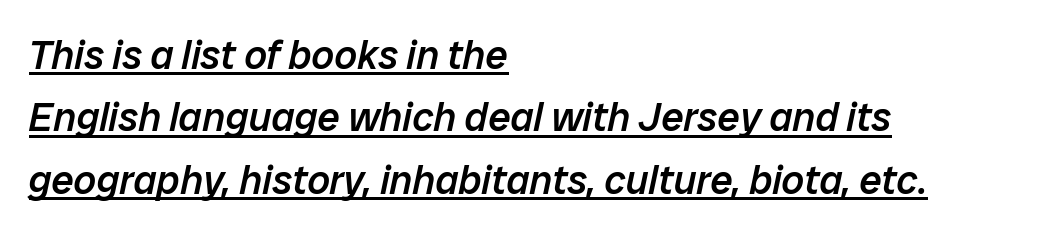
Q: Is the text bold? A: Semi-bold.
Q: Is the text italic (slanted)? A: Yes, it leans right by about 12 degrees.
Q: Is the text underlined? A: Yes.
Q: How is the paragraph aligned? A: Left-aligned.
Q: Is the spacing between letters normal or unusually wide? A: Normal.
Q: Is the spacing between lines tight, normal or loose? A: Normal.
Q: Width (condensed, normal, or wide)? A: Normal.
Q: Stroke contrast? A: Low.
Q: x-height? A: Medium.
Q: Monospaced? A: No.
